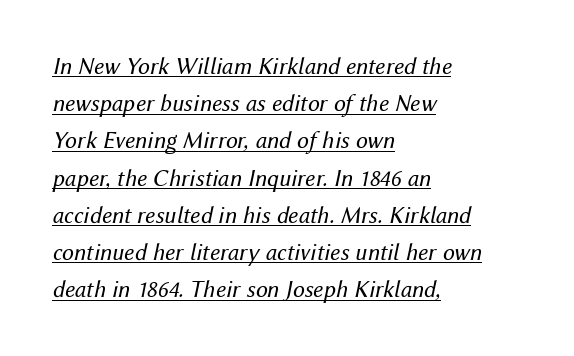
In terms of leading, this rendering sits right in the middle. A continuous stroke trails under the words, as in a hyperlink. The strokes are not fattened; the text isn't bold. This rendering leaves character spacing at its baseline value. These lines stack with their left ends in a neat column.
